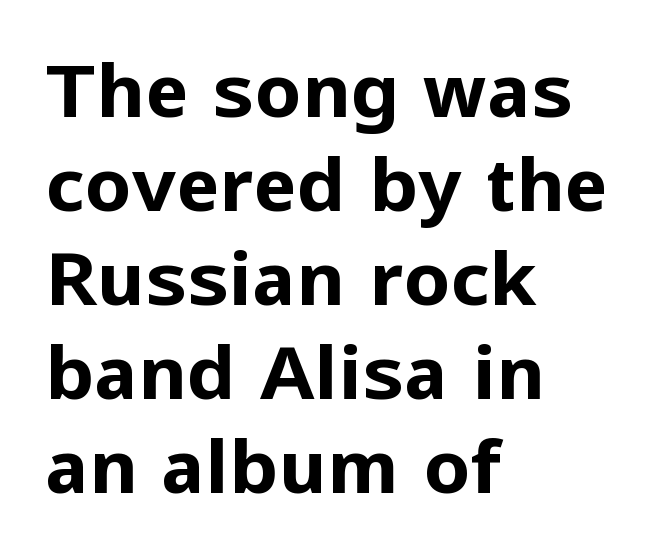
Q: Is the text bold? A: Yes.
Q: Is the text italic (slanted)? A: No, it is upright.
Q: Is the typeface a serif or a sans-serif typeface? A: Sans-serif.
Q: Is the text underlined? A: No.
Q: How is the paragraph aligned? A: Left-aligned.
Q: Is the spacing between letters normal or unusually wide? A: Normal.
Q: Is the spacing between lines tight, normal or loose? A: Normal.
Q: Width (condensed, normal, or wide)? A: Normal.
Q: Stroke contrast? A: Low.
Q: x-height? A: Medium.
Q: Monospaced? A: No.
